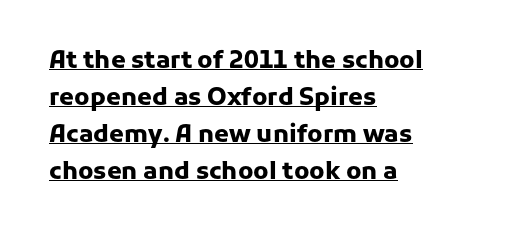
You'd pick this weight for a headline — it's a proper bold. There is no visible air inserted between adjacent glyphs. The face used here appears with an underline applied. This is roman type, the default non-slanted kind. A classic flush-left, rag-right setting is used for this passage. Compared with typical paragraphs, the rows here are spaced about the same.
